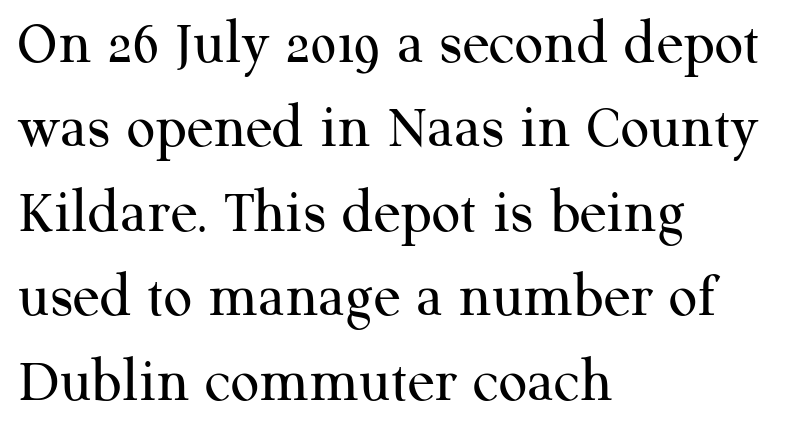
{"serif": "yes", "italic": "no", "bold": "no", "weight": "regular", "width": "normal", "stroke_contrast": "medium", "x_height": "medium", "monospaced": "no", "underline": "no", "align": "left", "line_spacing": "normal", "line_spacing_ratio": 1.34, "letter_spacing": "normal", "letter_spacing_em": 0.0, "glyph_px": 63}
